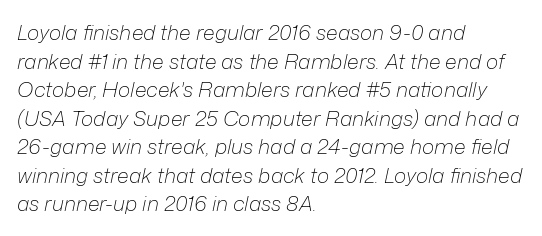
Q: Is the text bold? A: No.
Q: Is the text italic (slanted)? A: Yes, it leans right by about 12 degrees.
Q: Is the text underlined? A: No.
Q: How is the paragraph aligned? A: Left-aligned.
Q: Is the spacing between letters normal or unusually wide? A: Normal.
Q: Is the spacing between lines tight, normal or loose? A: Normal.
